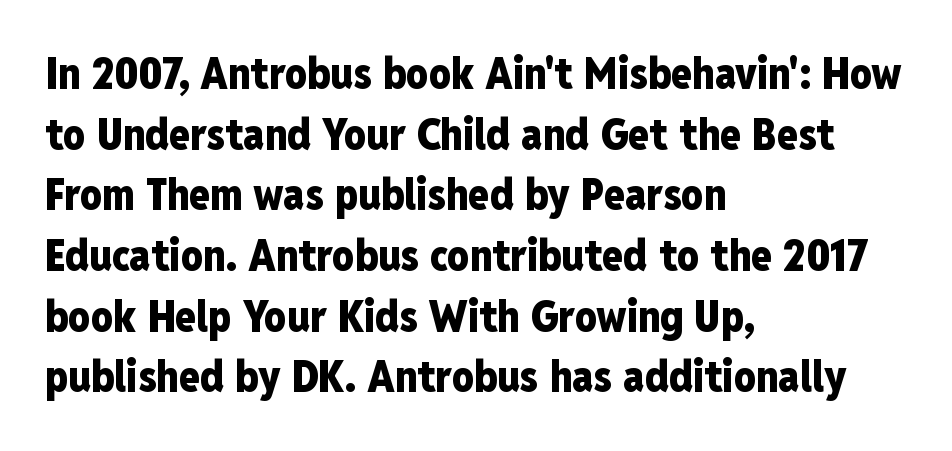
The image shows 43 px heavy, condensed sans-serif type, upright; set left-aligned, normal line spacing (1.41x), normal letter spacing, not underlined; low stroke contrast and a medium x-height.
